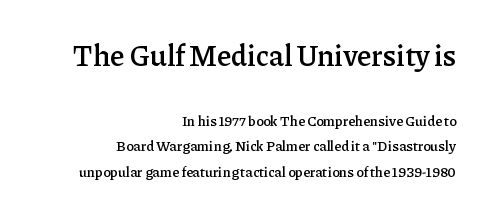
Every character sits straight up, as roman type does. The typesetting leans somewhat heavy: a semibold. Which of the two is more prominent by size? The first, at the top. Check where the strokes stop: tiny serifs finish them off. Looks like regular typesetting: each glyph gets only the width it needs. The line texture is even and compact thanks to regular tracking.
